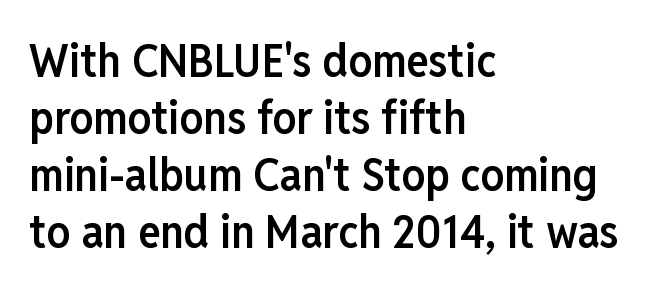
{"serif": "no", "italic": "no", "bold": "semi", "weight": "semibold", "width": "condensed", "stroke_contrast": "low", "x_height": "medium", "monospaced": "no", "underline": "no", "align": "left", "line_spacing_ratio": 1.21, "letter_spacing": "normal", "letter_spacing_em": 0.0, "glyph_px": 47}
